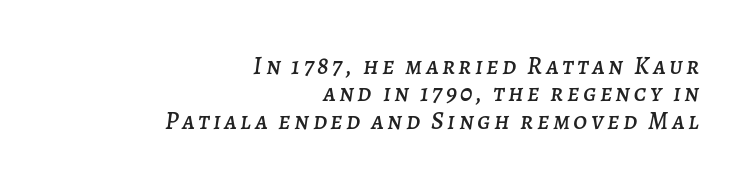
The image shows 25 px text type, italic (leaning right); set right-aligned, tight line spacing (1.1x), not underlined.
